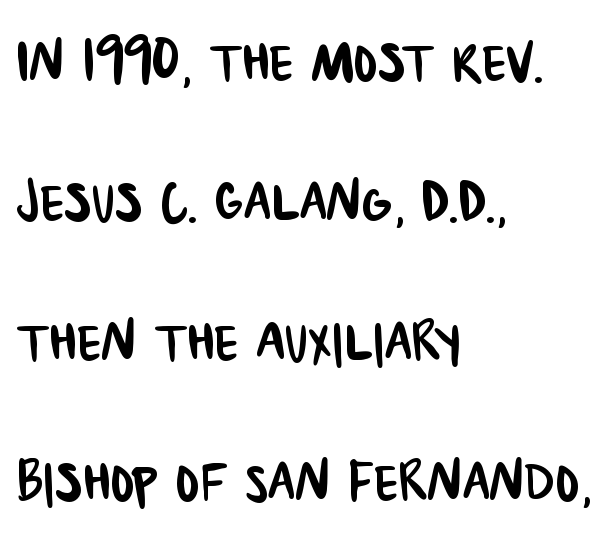
Q: Is the typeface a serif or a sans-serif typeface? A: Sans-serif.
Q: Is the text underlined? A: No.
Q: How is the paragraph aligned? A: Left-aligned.
Q: Is the spacing between letters normal or unusually wide? A: Normal.
Q: Is the spacing between lines tight, normal or loose? A: Loose.
Q: Width (condensed, normal, or wide)? A: Condensed.
Q: Stroke contrast? A: Low.
Q: x-height? A: Large.
Q: Monospaced? A: No.
